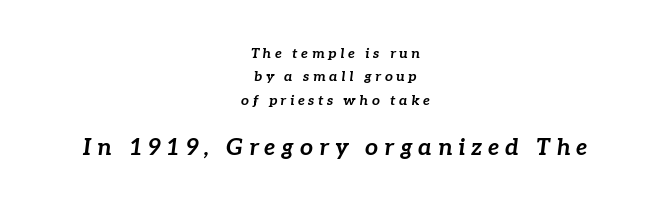
The image shows 23 px bold type, italic (leaning right); set centered, normal line spacing (1.67x), unusually wide letter spacing (+0.25 em), not underlined; the second (bottom) block is 1.64x larger.
